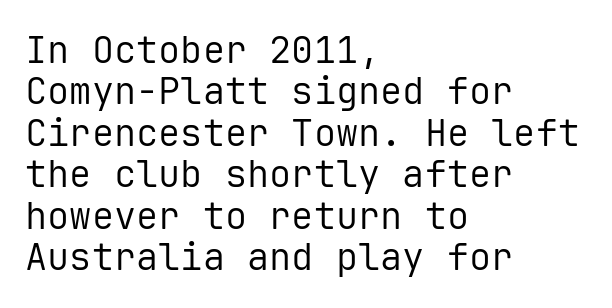
The image shows 37 px regular-weight sans-serif type, upright, monospaced; set left-aligned, tight line spacing (1.12x), normal letter spacing, not underlined; low stroke contrast and a medium x-height.
